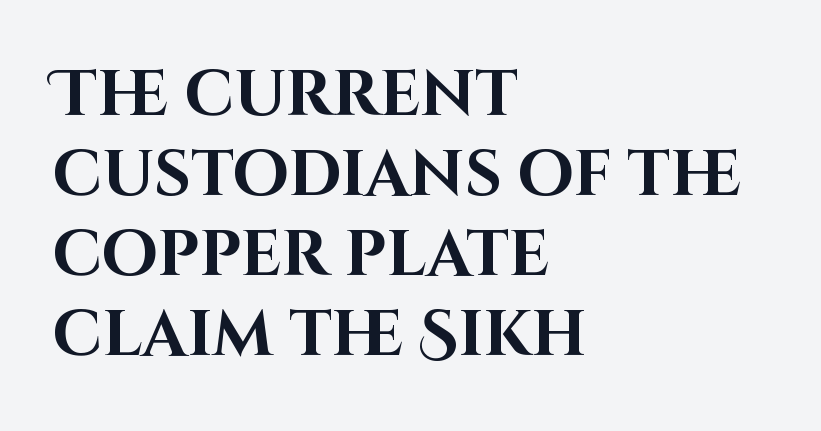
Each new line begins a customary step beneath the previous one. Any mark beneath the type? The region is blank. These lines are rendered in a variable-pitch font. These lines carry a lot of weight — the face is fully bold.
